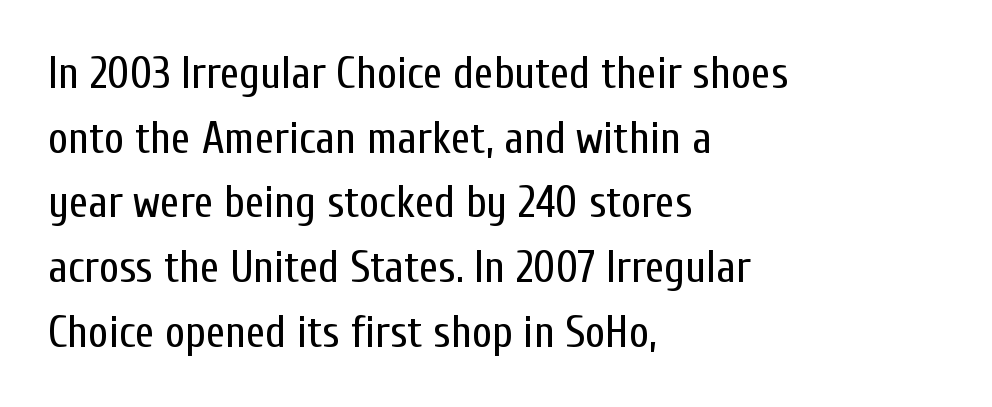
The image shows 44 px regular-weight, condensed sans-serif type, upright; set left-aligned, normal line spacing (1.47x), normal letter spacing, not underlined; low stroke contrast and a medium x-height.
